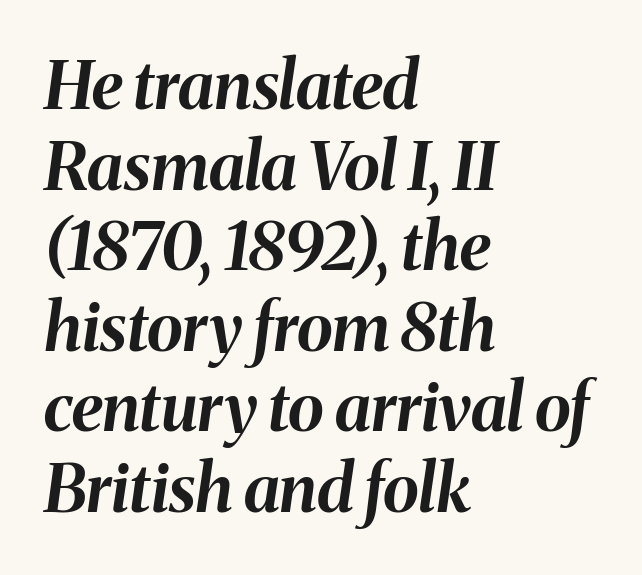
Q: Is the text bold? A: Yes.
Q: Is the text italic (slanted)? A: Yes, it leans right by about 8 degrees.
Q: Is the text underlined? A: No.
Q: How is the paragraph aligned? A: Left-aligned.
Q: Is the spacing between letters normal or unusually wide? A: Normal.
Q: Width (condensed, normal, or wide)? A: Normal.
Q: Stroke contrast? A: Medium.
Q: x-height? A: Medium.
Q: Monospaced? A: No.
